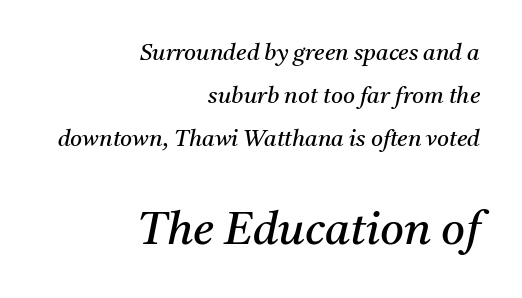
{"serif": "yes", "italic": "yes", "lean": "right", "slant_degrees": 11, "bold": "no", "weight": "regular", "width": "normal", "stroke_contrast": "medium", "x_height": "medium", "monospaced": "no", "underline": "no", "align": "right", "line_spacing_ratio": 1.88, "letter_spacing": "normal", "letter_spacing_em": 0.0, "larger_block": "second", "size_ratio": 2.0, "glyph_px": 46}
